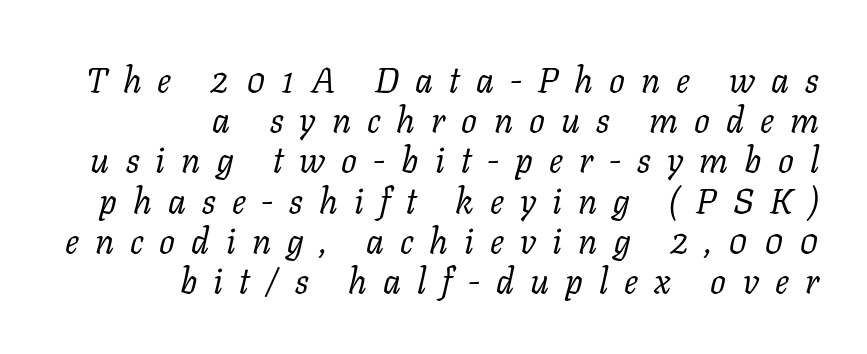
Q: Is the text bold? A: No.
Q: Is the text italic (slanted)? A: Yes, it leans right by about 11 degrees.
Q: Is the typeface a serif or a sans-serif typeface? A: Serif.
Q: Is the text underlined? A: No.
Q: How is the paragraph aligned? A: Right-aligned.
Q: Is the spacing between letters normal or unusually wide? A: Unusually wide.
Q: Is the spacing between lines tight, normal or loose? A: Tight.
Q: Width (condensed, normal, or wide)? A: Normal.
Q: Stroke contrast? A: Low.
Q: x-height? A: Medium.
Q: Monospaced? A: No.
